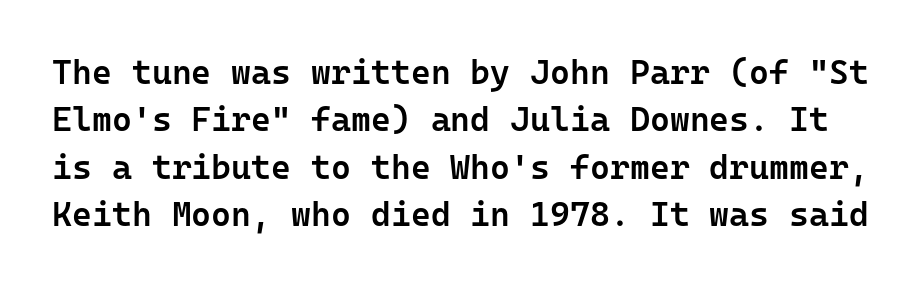
The image shows 34 px semibold sans-serif type, upright, monospaced; set normal line spacing (1.39x), normal letter spacing, not underlined; low stroke contrast and a medium x-height.
